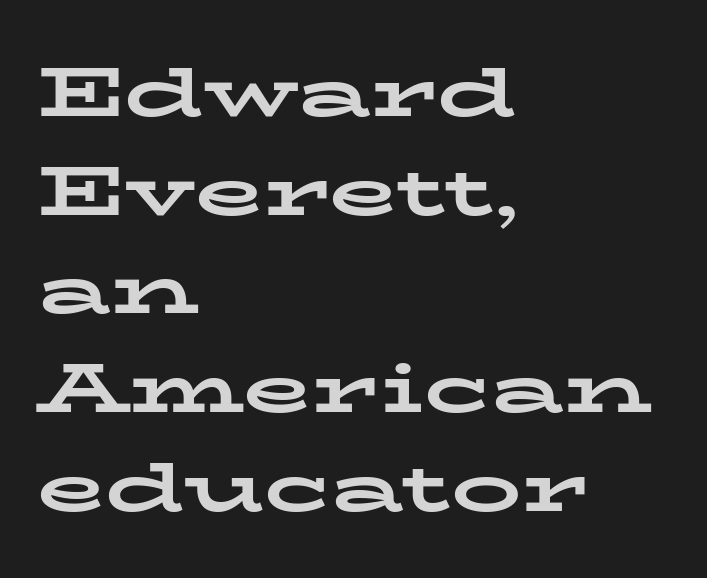
Emphasis by weight is at full strength: bold. Descenders are the only things crossing below the line. This rendering leaves character spacing at its baseline value. Italic? Not at all — the glyphs are vertical. This sample keeps an unexceptional amount of space between lines.
